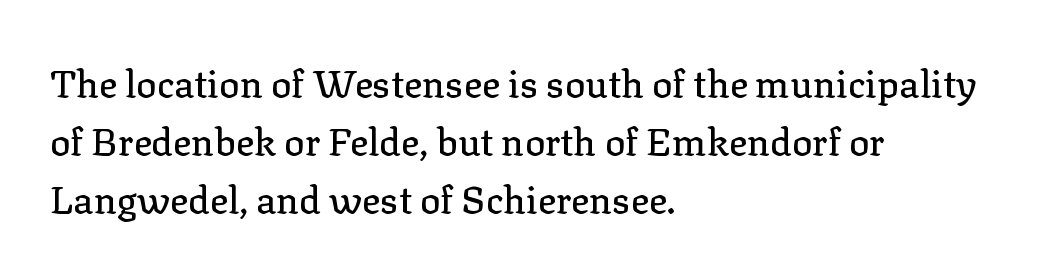
{"serif": "yes", "italic": "no", "width": "normal", "stroke_contrast": "low", "x_height": "medium", "monospaced": "no", "underline": "no", "align": "left", "line_spacing": "normal", "line_spacing_ratio": 1.52, "letter_spacing": "normal", "letter_spacing_em": 0.0, "glyph_px": 38}
